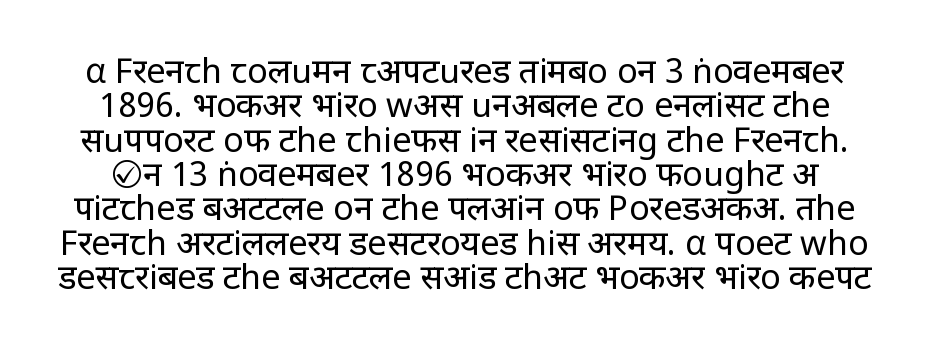
{"serif": "no", "italic": "no", "bold": "no", "weight": "regular", "width": "normal", "stroke_contrast": "low", "x_height": "large", "monospaced": "no", "underline": "no", "line_spacing": "tight", "line_spacing_ratio": 1.01, "letter_spacing": "normal", "letter_spacing_em": 0.0, "glyph_px": 34}
